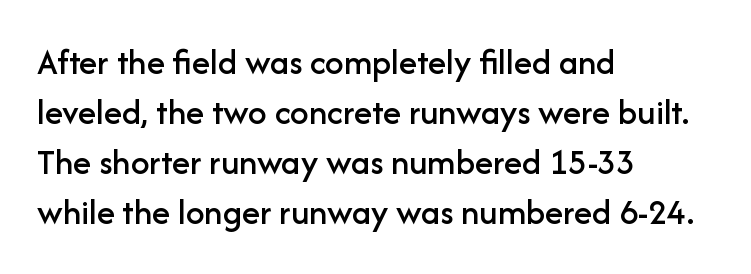
{"serif": "no", "italic": "no", "width": "normal", "stroke_contrast": "low", "x_height": "medium", "monospaced": "no", "underline": "no", "align": "left", "line_spacing": "normal", "line_spacing_ratio": 1.35, "letter_spacing": "normal", "letter_spacing_em": 0.0, "glyph_px": 37}
